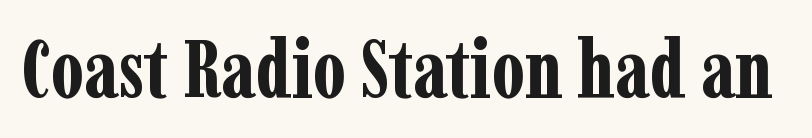
Q: Is the text bold? A: Yes.
Q: Is the text italic (slanted)? A: No, it is upright.
Q: Is the typeface a serif or a sans-serif typeface? A: Serif.
Q: Is the text underlined? A: No.
Q: Is the spacing between letters normal or unusually wide? A: Normal.
Q: Width (condensed, normal, or wide)? A: Condensed.
Q: Stroke contrast? A: Low.
Q: x-height? A: Medium.
Q: Monospaced? A: No.
